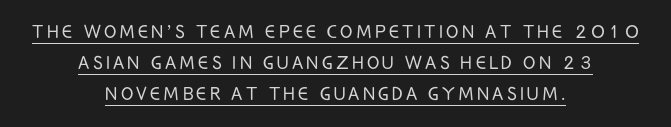
Q: Is the text bold? A: No.
Q: Is the text italic (slanted)? A: No, it is upright.
Q: Is the text underlined? A: Yes.
Q: How is the paragraph aligned? A: Centered.
Q: Is the spacing between lines tight, normal or loose? A: Normal.
